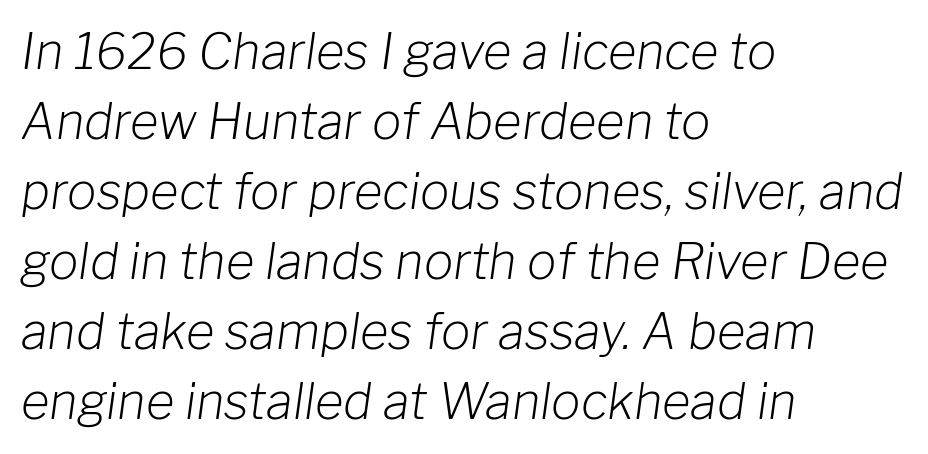
The image shows 49 px light type, italic (leaning right); set left-aligned, normal line spacing (1.43x), normal letter spacing, not underlined; low stroke contrast and a medium x-height.
